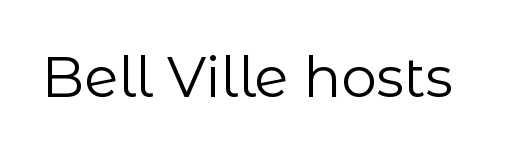
Check where the strokes stop: nothing finishes them off — pure sans. The rendering keeps characters at their native spacing. Lines of text with bare space underneath. No extra ink here — the face is not bold. You could not count columns in this text — the font is proportionally spaced. The axis of the letterforms is exactly vertical.
